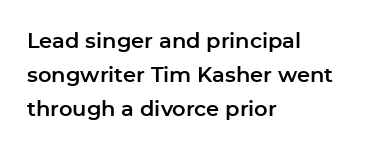
A normal amount of white space separates one row of letters from the next. The horizontal fit of the characters is conventional and even. Descender tails drop into unmarked territory. Notice how the stems are strictly vertical — no italics here. In CSS terms this would be text-align: left.
